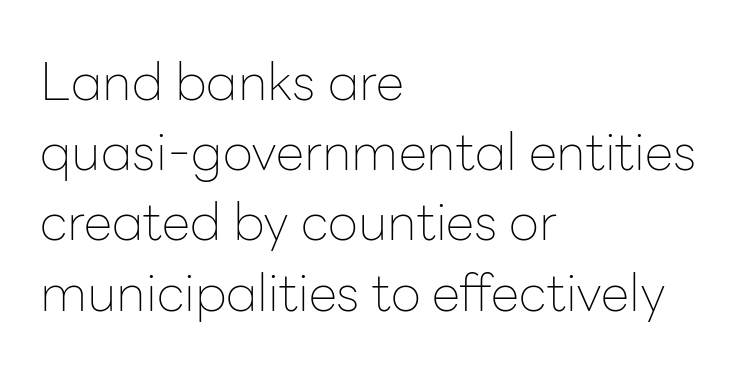
Inter-character spacing is left at the font's built-in metrics. Unlike a traditional serif, this face leaves its strokes unadorned. Vertical spacing — default. The typesetting does not lean heavy: it is not bold. Do the letters lean? They stand straight. Each line starts at the same left margin while the right side varies.
